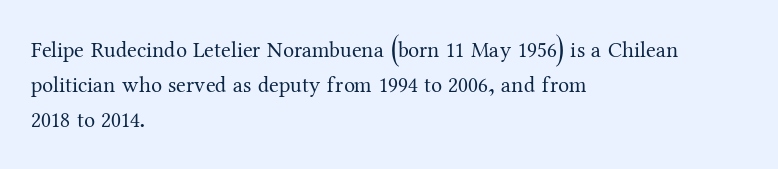
{"italic": "no", "bold": "no", "underline": "no", "align": "left", "line_spacing": "normal", "line_spacing_ratio": 1.58, "letter_spacing": "normal", "letter_spacing_em": 0.0, "glyph_px": 22}
